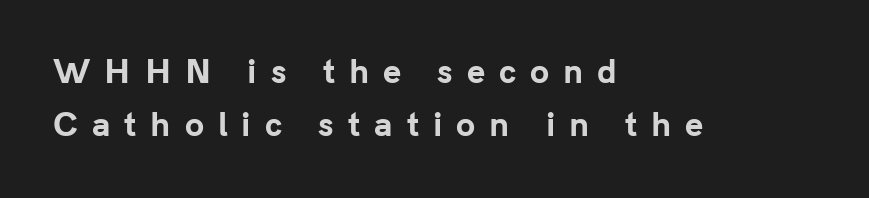
The image shows 31 px bold sans-serif type, upright; set left-aligned, line spacing 1.72x, unusually wide letter spacing (+0.45 em), not underlined; low stroke contrast and a medium x-height.
